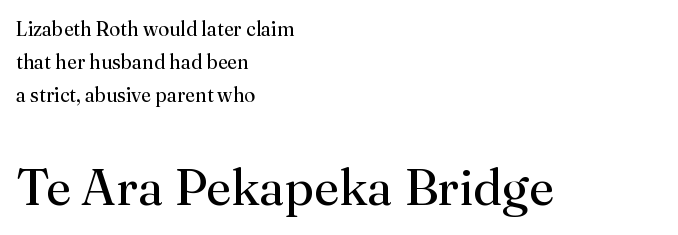
The image shows 51 px regular-weight serif type, upright; set left-aligned, normal line spacing (1.64x), normal letter spacing, not underlined; the second (bottom) block is 2.55x larger; medium stroke contrast and a small x-height.
